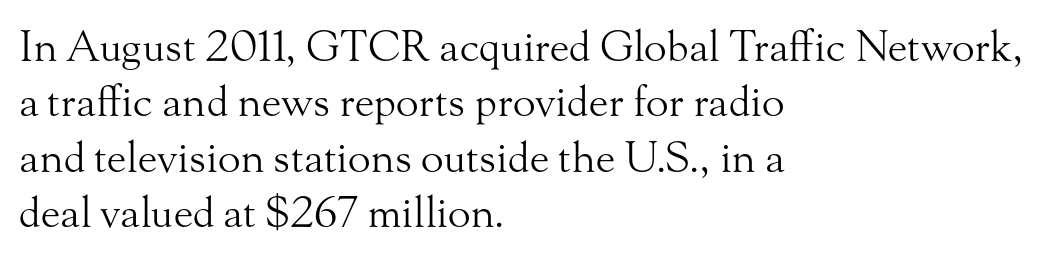
Q: Is the text bold? A: No.
Q: Is the text italic (slanted)? A: No, it is upright.
Q: Is the typeface a serif or a sans-serif typeface? A: Serif.
Q: Is the text underlined? A: No.
Q: How is the paragraph aligned? A: Left-aligned.
Q: Is the spacing between letters normal or unusually wide? A: Normal.
Q: Is the spacing between lines tight, normal or loose? A: Normal.
Q: Width (condensed, normal, or wide)? A: Normal.
Q: Stroke contrast? A: Medium.
Q: x-height? A: Small.
Q: Monospaced? A: No.
